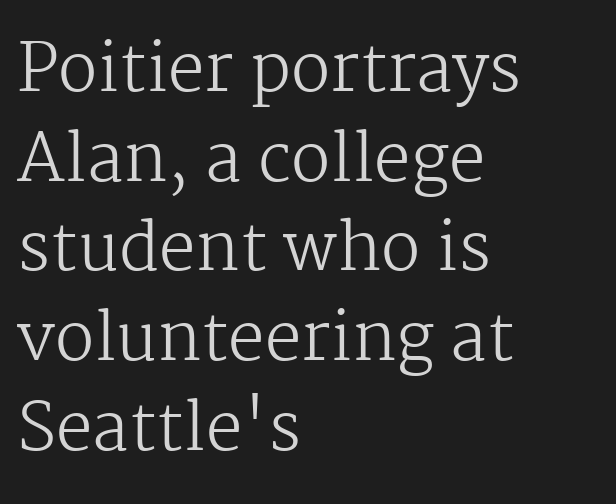
Q: Is the text bold? A: No.
Q: Is the text italic (slanted)? A: No, it is upright.
Q: Is the typeface a serif or a sans-serif typeface? A: Serif.
Q: Is the text underlined? A: No.
Q: How is the paragraph aligned? A: Left-aligned.
Q: Is the spacing between letters normal or unusually wide? A: Normal.
Q: Is the spacing between lines tight, normal or loose? A: Normal.
Q: Width (condensed, normal, or wide)? A: Normal.
Q: Stroke contrast? A: Medium.
Q: x-height? A: Medium.
Q: Monospaced? A: No.
